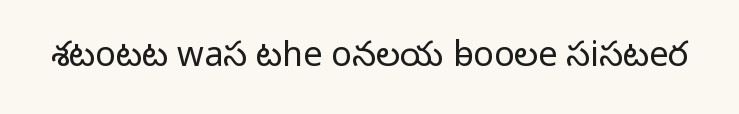
Q: Is the text bold? A: No.
Q: Is the text italic (slanted)? A: No, it is upright.
Q: Is the typeface a serif or a sans-serif typeface? A: Sans-serif.
Q: Is the text underlined? A: No.
Q: Is the spacing between letters normal or unusually wide? A: Normal.
Q: Width (condensed, normal, or wide)? A: Normal.
Q: Stroke contrast? A: Low.
Q: x-height? A: Medium.
Q: Monospaced? A: No.
